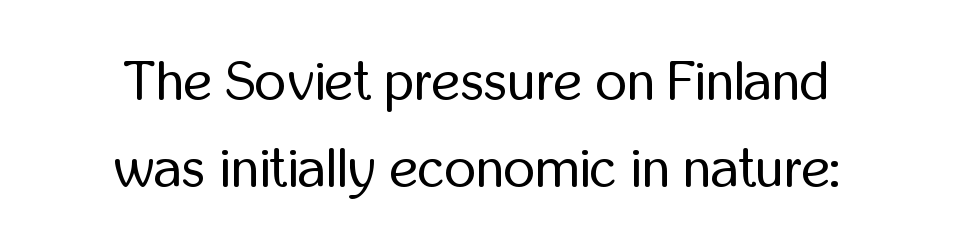
{"serif": "no", "italic": "no", "bold": "no", "weight": "regular", "width": "condensed", "stroke_contrast": "low", "x_height": "medium", "monospaced": "no", "underline": "no", "line_spacing": "normal", "line_spacing_ratio": 1.58, "letter_spacing": "normal", "letter_spacing_em": 0.0, "glyph_px": 55}
